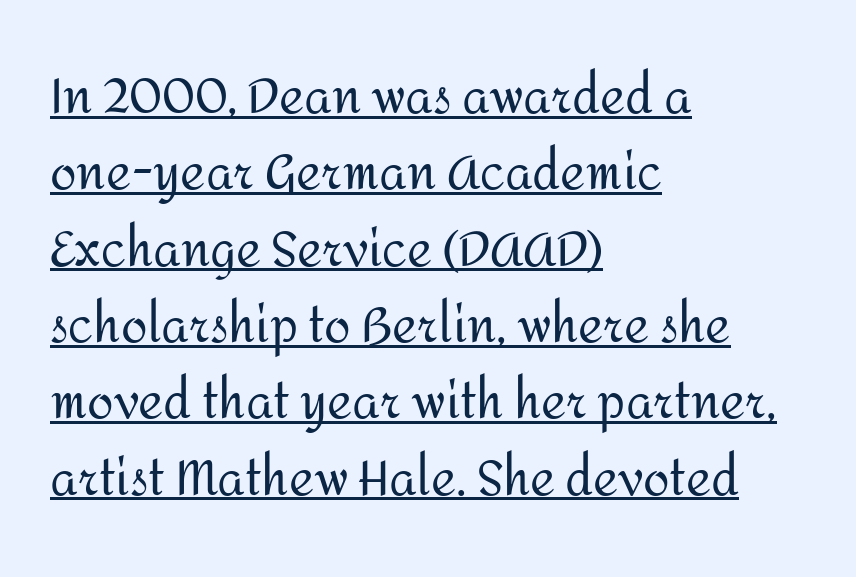
{"serif": "no", "italic": "no", "bold": "no", "weight": "regular", "width": "normal", "stroke_contrast": "medium", "x_height": "medium", "monospaced": "no", "underline": "yes", "align": "left", "line_spacing": "normal", "line_spacing_ratio": 1.59, "letter_spacing": "normal", "letter_spacing_em": 0.0, "glyph_px": 48}
